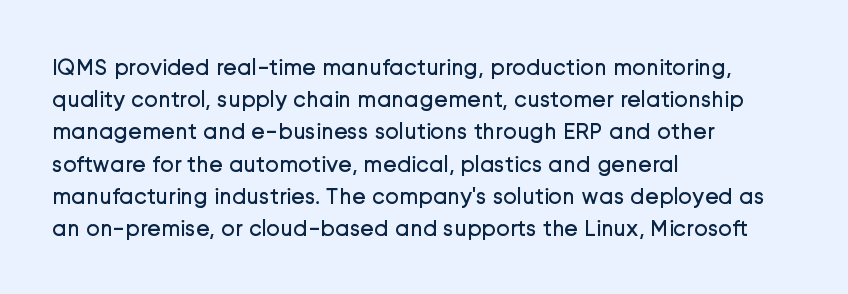
Regarding leading, the lines here are spaced in the standard way. The setting favours the left margin, as ordinary paragraphs usually do. The typeface has the unassuming heft of standard copy or less. The tracking reads as untouched default to a designer's eye. Type without underlining. Vertical strokes here are truly vertical.
